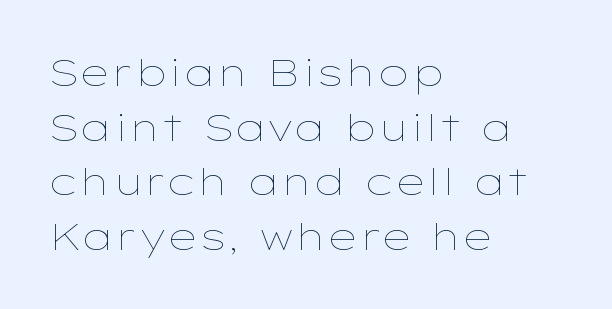
Italic? Not at all — the glyphs are vertical. Caption: face not bold, strokes unweighted. The ragged edge is on the right, which tells us the setting is flush left. These lines are rendered in a variable-pitch font. Look at the tracking — it's just the regular setting, nothing added.
